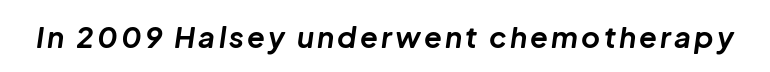
Q: Is the text bold? A: Yes.
Q: Is the text italic (slanted)? A: Yes, it leans right by about 8 degrees.
Q: Is the text underlined? A: No.
Q: Width (condensed, normal, or wide)? A: Normal.
Q: Stroke contrast? A: Low.
Q: x-height? A: Medium.
Q: Monospaced? A: No.
